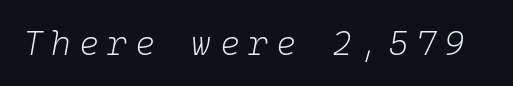
The image shows 34 px light type, italic (leaning right), monospaced; set unusually wide letter spacing (+0.24 em), not underlined; low stroke contrast and a medium x-height.
